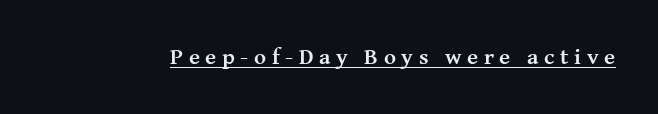
Q: Is the text bold? A: Yes.
Q: Is the text italic (slanted)? A: No, it is upright.
Q: Is the text underlined? A: Yes.
Q: Is the spacing between letters normal or unusually wide? A: Unusually wide.
